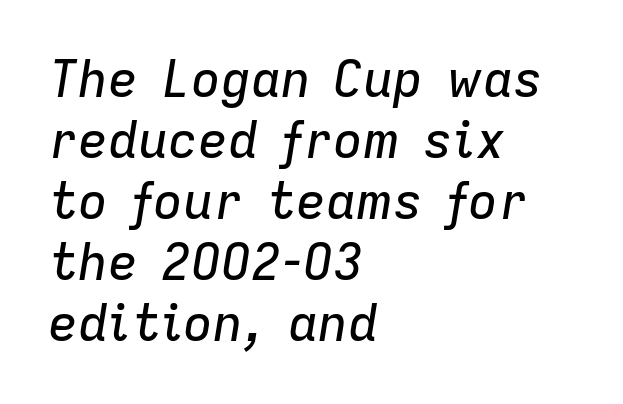
The image shows 50 px text type, italic (leaning right); set left-aligned, line spacing 1.22x, normal letter spacing, not underlined; low stroke contrast and a medium x-height.
